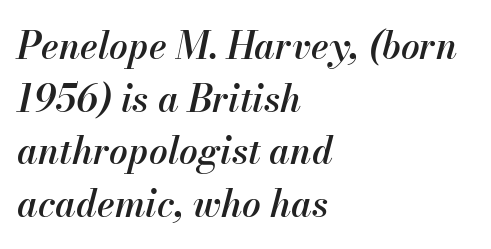
Q: Is the text bold? A: Semi-bold.
Q: Is the text italic (slanted)? A: Yes, it leans right by about 13 degrees.
Q: Is the text underlined? A: No.
Q: How is the paragraph aligned? A: Left-aligned.
Q: Is the spacing between letters normal or unusually wide? A: Normal.
Q: Is the spacing between lines tight, normal or loose? A: Normal.
Q: Width (condensed, normal, or wide)? A: Normal.
Q: Stroke contrast? A: Medium.
Q: x-height? A: Small.
Q: Monospaced? A: No.
